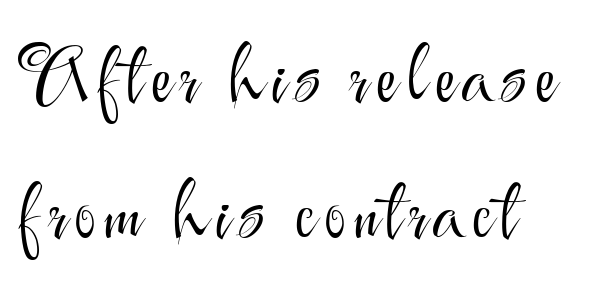
The image shows 75 px light sans-serif type; set left-aligned, line spacing 1.81x, not underlined; medium stroke contrast and a small x-height.
